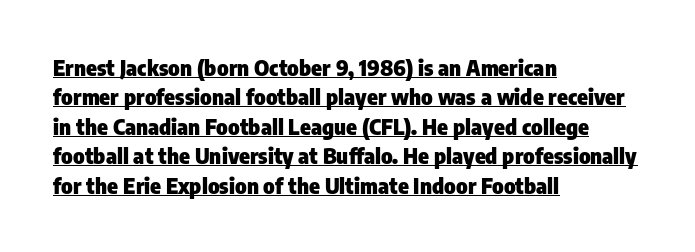
{"italic": "no", "bold": "yes", "underline": "yes", "align": "left", "line_spacing": "normal", "line_spacing_ratio": 1.34, "letter_spacing": "normal", "letter_spacing_em": 0.0, "glyph_px": 22}
